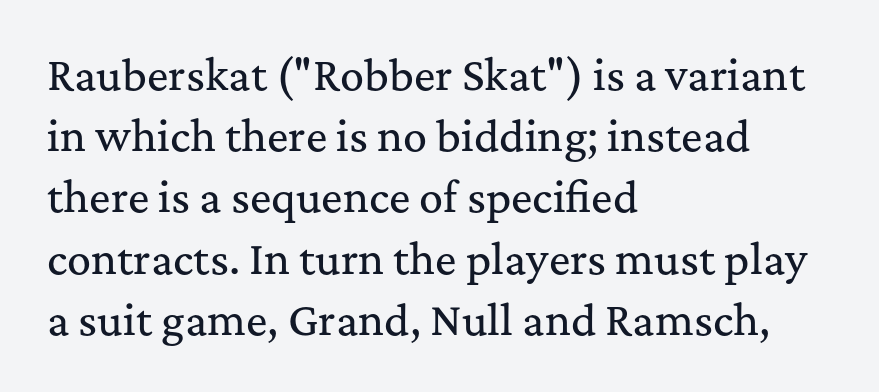
{"serif": "yes", "italic": "no", "width": "normal", "stroke_contrast": "medium", "x_height": "medium", "monospaced": "no", "underline": "no", "align": "left", "line_spacing": "normal", "line_spacing_ratio": 1.53, "letter_spacing": "normal", "letter_spacing_em": 0.0, "glyph_px": 40}
